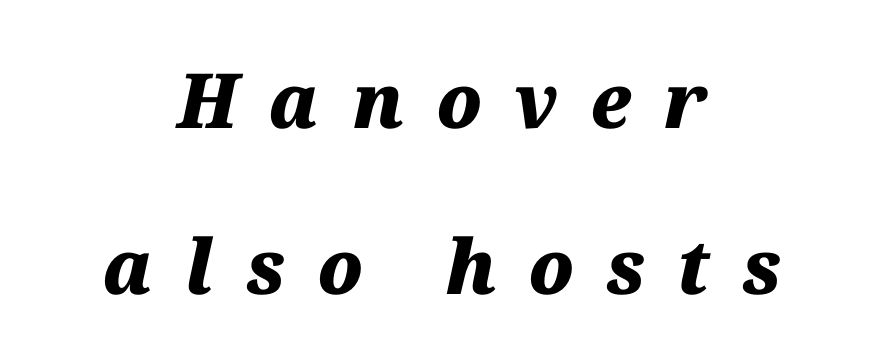
Q: Is the text bold? A: Yes.
Q: Is the text italic (slanted)? A: Yes, it leans right by about 12 degrees.
Q: Is the text underlined? A: No.
Q: How is the paragraph aligned? A: Centered.
Q: Is the spacing between letters normal or unusually wide? A: Unusually wide.
Q: Is the spacing between lines tight, normal or loose? A: Loose.
Q: Width (condensed, normal, or wide)? A: Normal.
Q: Stroke contrast? A: Medium.
Q: x-height? A: Medium.
Q: Monospaced? A: No.
